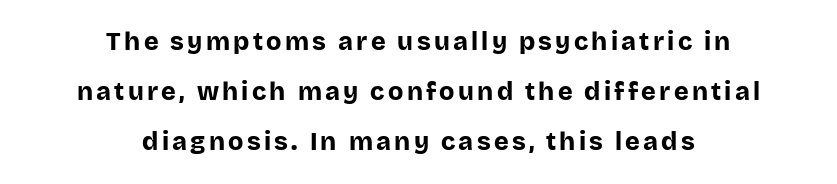
{"italic": "no", "bold": "yes", "underline": "no", "align": "center", "line_spacing": "loose", "line_spacing_ratio": 2.01, "glyph_px": 25}
